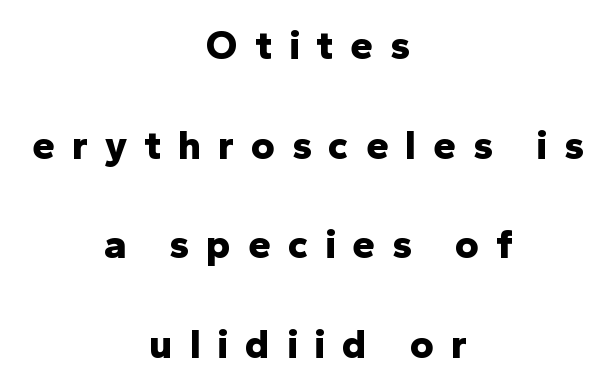
The image shows 41 px bold sans-serif type, upright; set centered, loose line spacing (2.43x), unusually wide letter spacing (+0.41 em), not underlined; low stroke contrast and a medium x-height.
